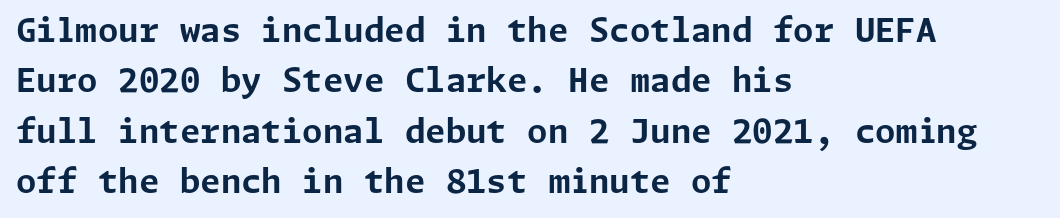
The image shows 33 px bold sans-serif type, upright; set left-aligned, normal line spacing (1.53x), normal letter spacing, not underlined; low stroke contrast and a medium x-height.
